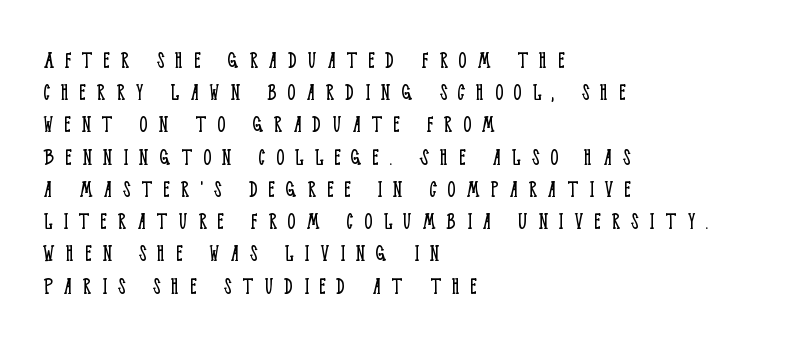
Caption: face not bold, strokes unweighted. What stands out about the letter spacing? Its width — letters are far apart. Which margin do the lines hug? The left one — the right edge is uneven. In terms of leading, this rendering sits right in the middle.
